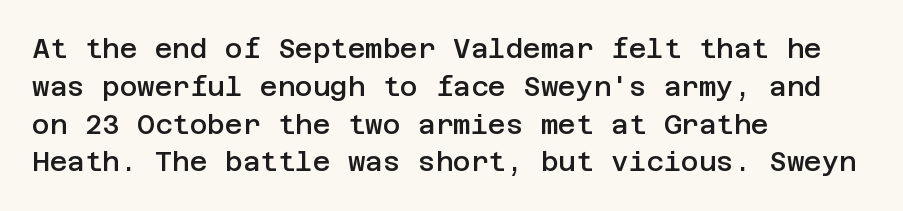
The image shows 27 px text type, upright; set left-aligned, normal line spacing (1.4x), normal letter spacing, not underlined.
